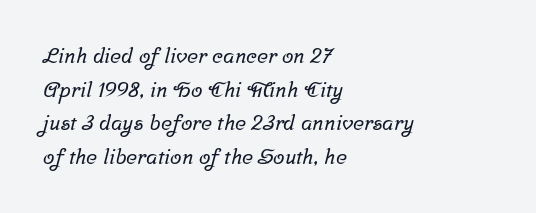
{"underline": "no", "align": "left", "line_spacing": "normal", "line_spacing_ratio": 1.6, "letter_spacing": "normal", "letter_spacing_em": 0.0, "glyph_px": 21}
